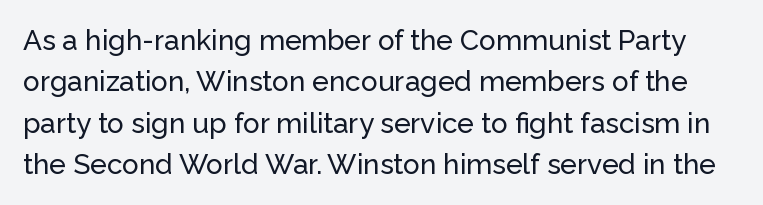
Each new line begins a customary step beneath the previous one. Character widths vary here, with narrow letters taking less room than wide ones. Nope, not italic — everything's standing straight. The face used here is a sans, in the tradition of grotesques and geometrics. Honestly, there is no underline to notice here at all.
